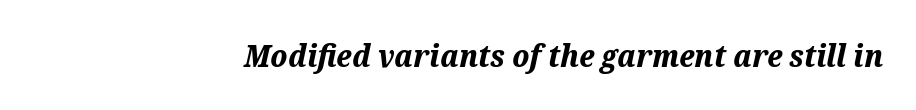
The image shows 31 px bold type, italic (leaning right); set normal letter spacing, not underlined; medium stroke contrast and a medium x-height.
